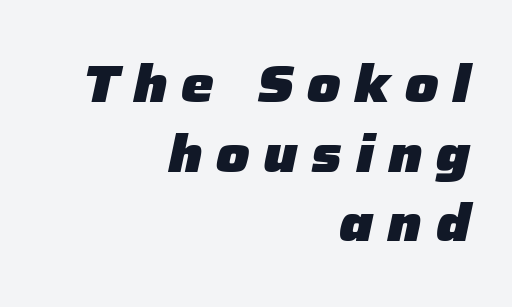
Q: Is the text bold? A: Yes.
Q: Is the text italic (slanted)? A: Yes, it leans right by about 12 degrees.
Q: Is the text underlined? A: No.
Q: How is the paragraph aligned? A: Right-aligned.
Q: Is the spacing between letters normal or unusually wide? A: Unusually wide.
Q: Is the spacing between lines tight, normal or loose? A: Normal.
Q: Width (condensed, normal, or wide)? A: Normal.
Q: Stroke contrast? A: Low.
Q: x-height? A: Medium.
Q: Monospaced? A: No.
